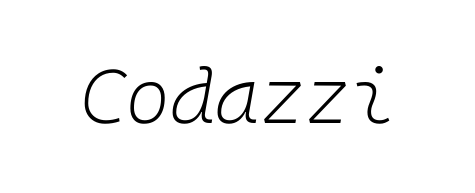
The space directly below the letters is spotless. Letter spacing: default. Is this a heavy cut? Hardly; it is regular or lighter. You can tell it's italic because the verticals aren't actually vertical.
